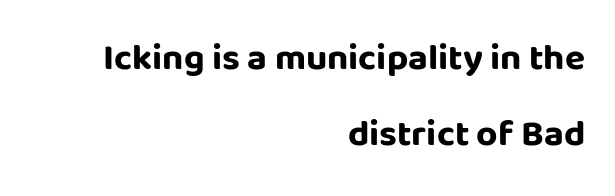
Any mark beneath the type? The region is blank. Do the characters align in a grid? No, the font is proportional. Where is the straight margin? On the right. The passage shown has conventional tracking throughout. The leading is generous, giving the passage an open texture.
